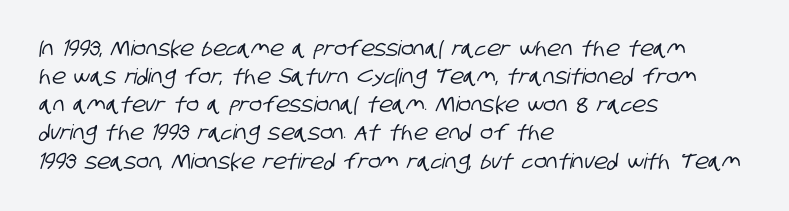
The image shows 21 px text type; set left-aligned, normal line spacing (1.34x), normal letter spacing, not underlined.
